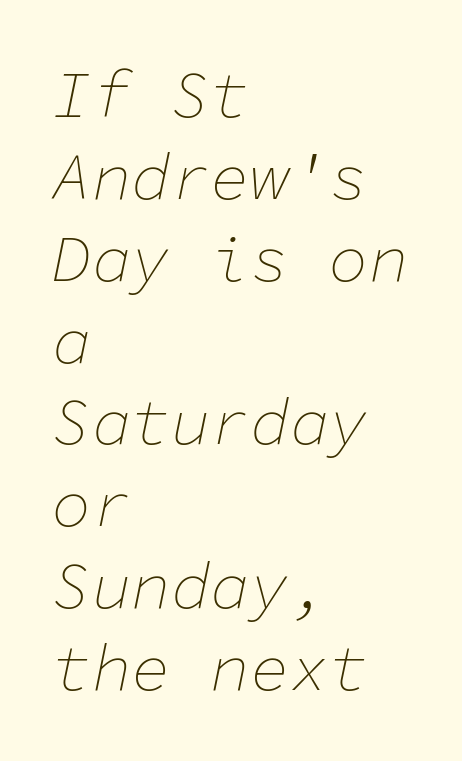
The image shows 66 px thin type, italic (leaning right), monospaced; set left-aligned, line spacing 1.24x, normal letter spacing, not underlined; low stroke contrast and a medium x-height.
